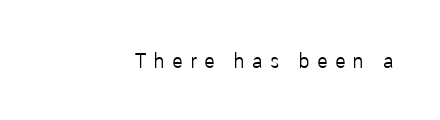
Q: Is the text bold? A: No.
Q: Is the text italic (slanted)? A: No, it is upright.
Q: Is the text underlined? A: No.
Q: How is the paragraph aligned? A: Right-aligned.
Q: Is the spacing between letters normal or unusually wide? A: Unusually wide.
